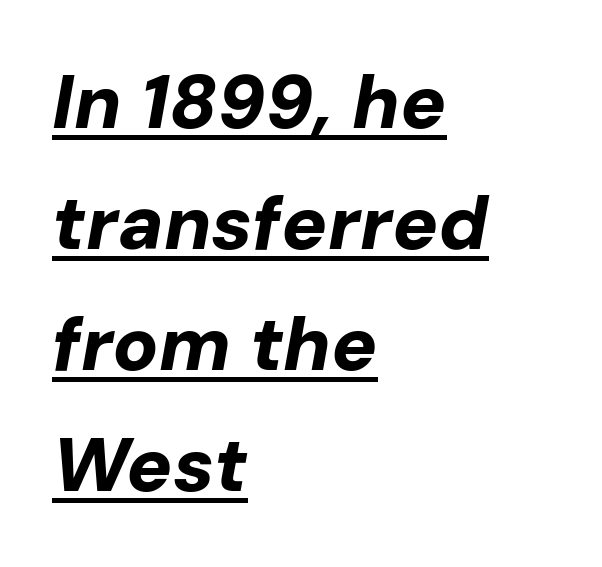
The image shows 76 px bold type, italic (leaning right); set left-aligned, normal line spacing (1.59x), normal letter spacing, underlined; low stroke contrast and a medium x-height.
